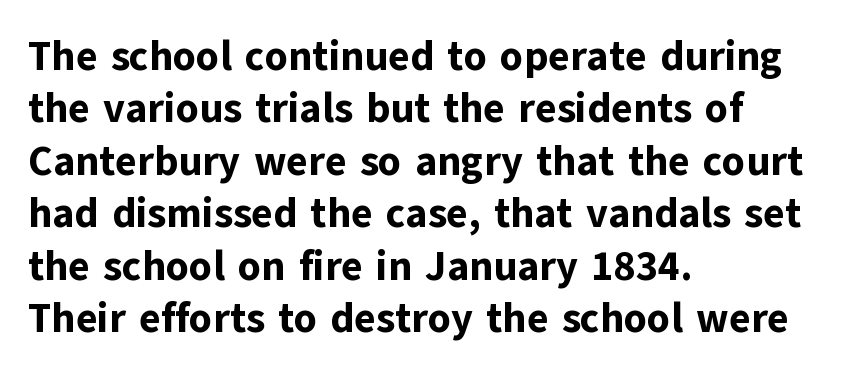
Observe the ordinary spacing: letters are neighbours, not strangers. Leading: standard. The passage shown is emphatically bold. When letters stand straight like this, we call the style roman or upright. The rendering uses natural spacing where letterforms have individual widths. Type without underlining.
